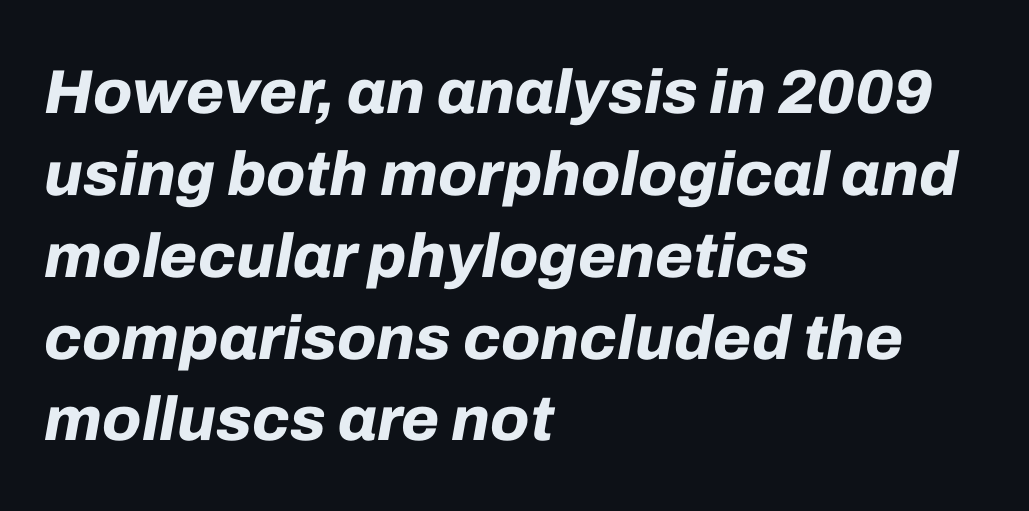
These lines were composed using italics. Anything drawn beneath the words? Only blank space. The lines are quadded left. Caption: standard tracking, unaltered. Spacing verdict: proportional, widths tailored to each character.
